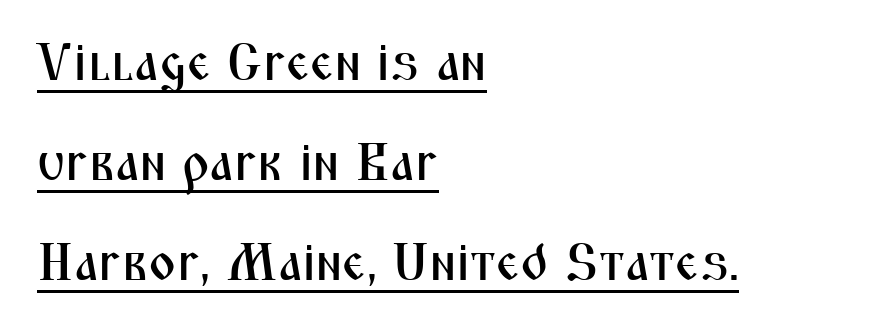
{"serif": "no", "italic": "no", "width": "condensed", "stroke_contrast": "medium", "x_height": "medium", "monospaced": "no", "underline": "yes", "align": "left", "line_spacing_ratio": 1.89, "letter_spacing": "normal", "letter_spacing_em": 0.0, "glyph_px": 53}
